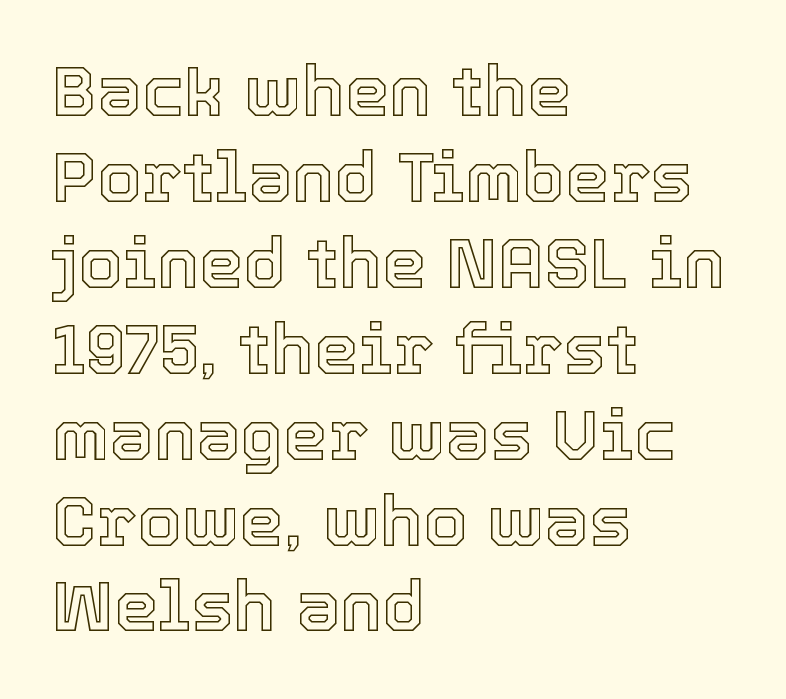
The image shows 71 px text type, upright; set left-aligned, line spacing 1.21x, normal letter spacing, not underlined; a medium x-height.
